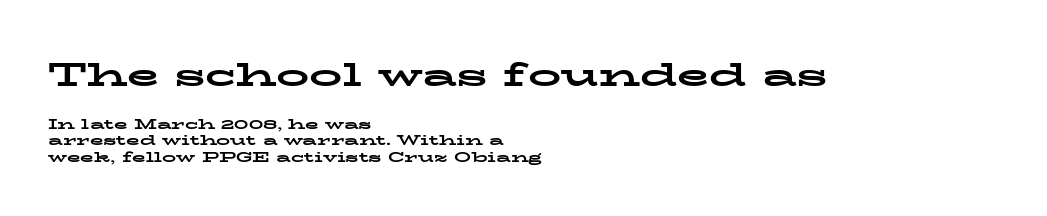
The image shows 33 px bold, wide serif type, upright; set left-aligned, line spacing 1.17x, normal letter spacing, not underlined; the first (top) block is 2.36x larger; low stroke contrast and a medium x-height.
